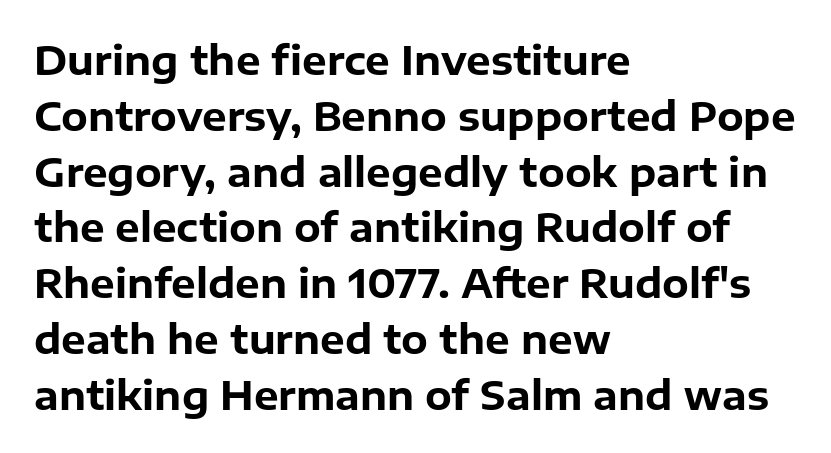
Q: Is the text bold? A: Yes.
Q: Is the text italic (slanted)? A: No, it is upright.
Q: Is the typeface a serif or a sans-serif typeface? A: Sans-serif.
Q: Is the text underlined? A: No.
Q: How is the paragraph aligned? A: Left-aligned.
Q: Is the spacing between letters normal or unusually wide? A: Normal.
Q: Is the spacing between lines tight, normal or loose? A: Normal.
Q: Width (condensed, normal, or wide)? A: Normal.
Q: Stroke contrast? A: Low.
Q: x-height? A: Medium.
Q: Monospaced? A: No.
